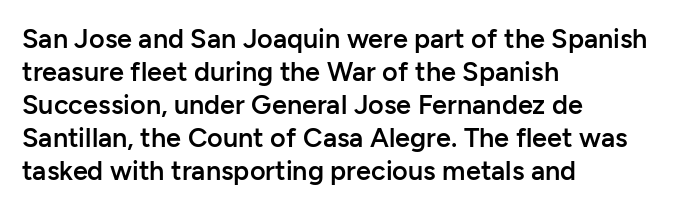
{"italic": "no", "bold": "semi", "underline": "no", "align": "left", "line_spacing_ratio": 1.22, "letter_spacing": "normal", "letter_spacing_em": 0.0, "glyph_px": 27}
